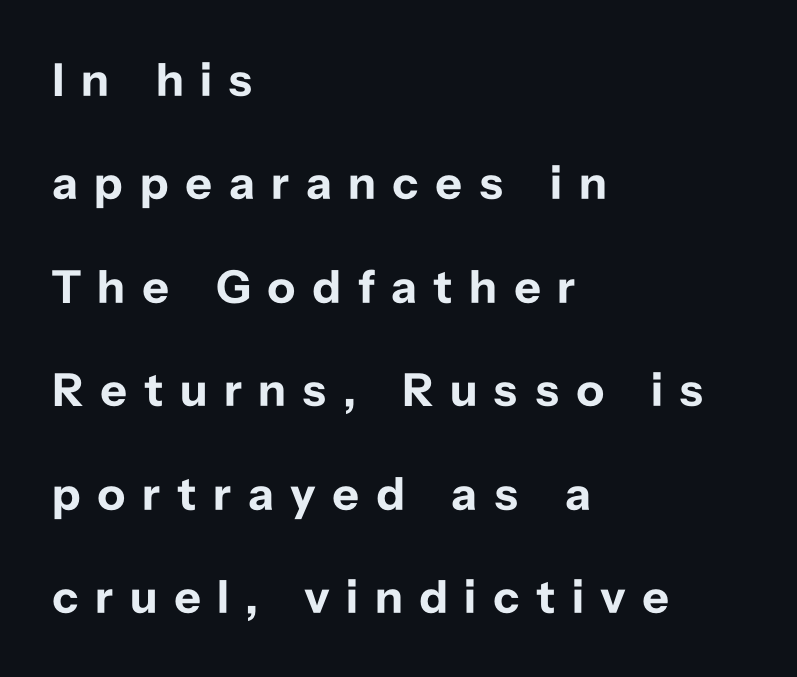
{"serif": "no", "italic": "no", "bold": "yes", "weight": "bold", "width": "normal", "stroke_contrast": "low", "x_height": "medium", "monospaced": "no", "underline": "no", "align": "left", "line_spacing": "loose", "line_spacing_ratio": 2.2, "letter_spacing": "wide", "letter_spacing_em": 0.35, "glyph_px": 47}
